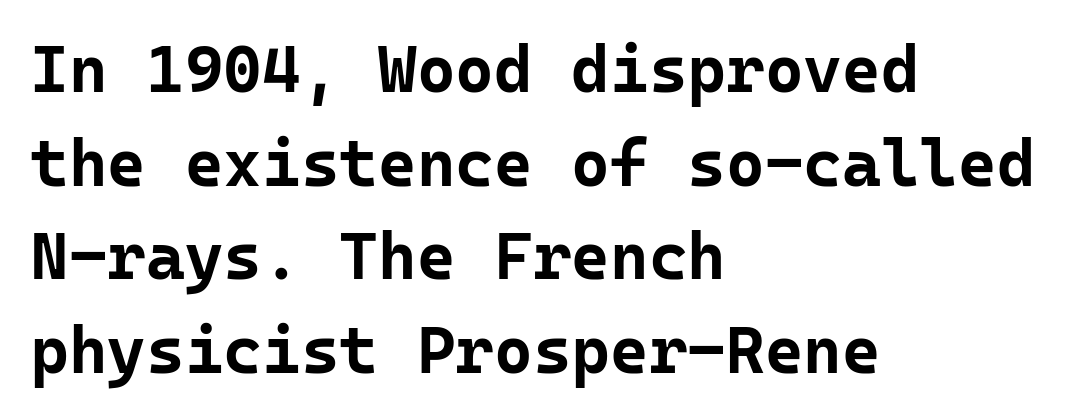
Here the designer chose a console-style face with uniform glyph widths. The gap between lines stays unmarked. Vertically, the passage feels balanced, rows spaced as you'd expect. The paragraph has a hard left edge and a soft right edge. The strokes are fattened all the way to bold.
